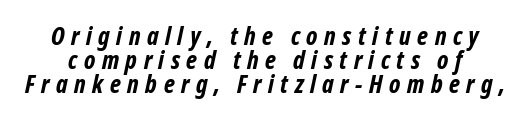
The image shows 25 px bold type; set tight line spacing (0.97x), unusually wide letter spacing (+0.26 em), not underlined.
